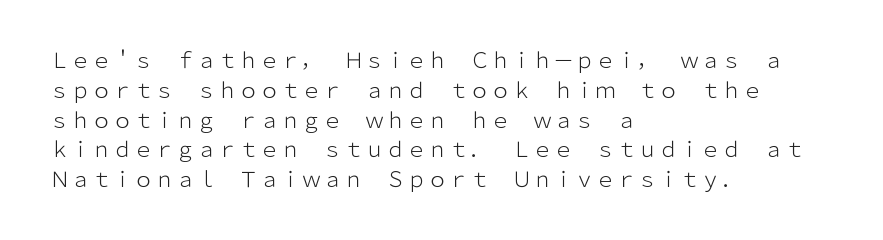
{"italic": "no", "bold": "no", "underline": "no", "align": "left", "line_spacing": "normal", "line_spacing_ratio": 1.42, "letter_spacing": "normal", "letter_spacing_em": 0.0, "glyph_px": 21}
